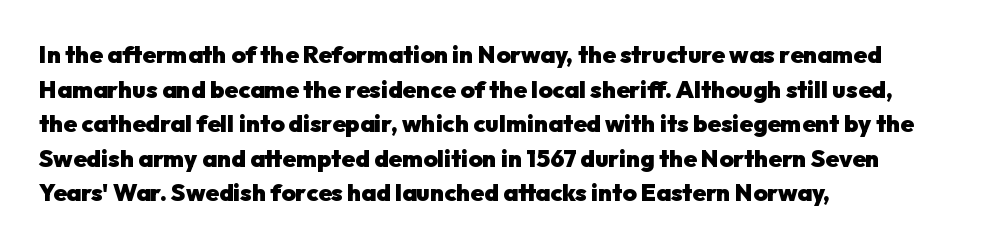
{"italic": "no", "bold": "yes", "underline": "no", "align": "left", "line_spacing": "normal", "line_spacing_ratio": 1.44, "letter_spacing": "normal", "letter_spacing_em": 0.0, "glyph_px": 24}
